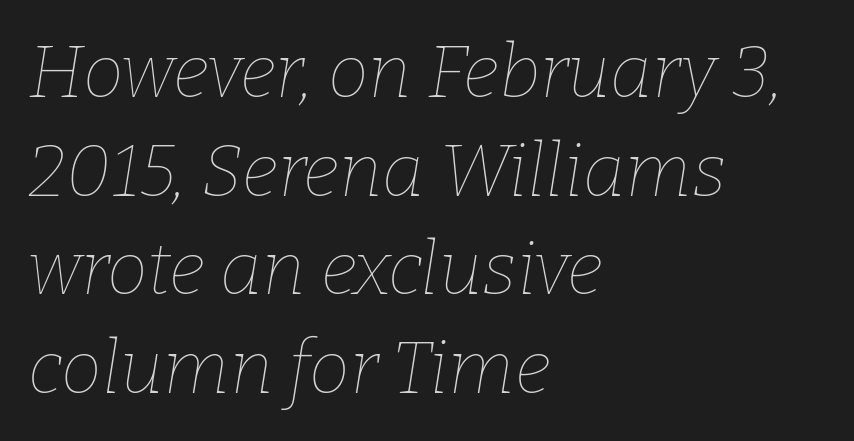
Weight: not bold — regular or lighter. A student would call this left alignment; a typographer would say flush left, rag right. Evenly set lines give the paragraph a standard silhouette. Students, note that the glyphs here touch the page at normal intervals. Here the designer chose a conventional face with non-uniform glyph widths.
